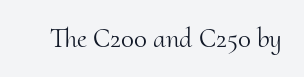
Q: Is the text bold? A: No.
Q: Is the text italic (slanted)? A: No, it is upright.
Q: Is the text underlined? A: No.
Q: Is the spacing between letters normal or unusually wide? A: Normal.
